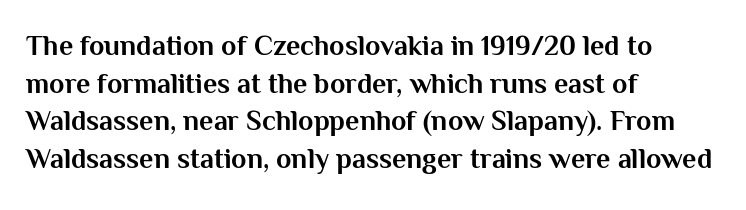
The image shows 28 px bold sans-serif type, upright; set left-aligned, normal line spacing (1.34x), normal letter spacing, not underlined; medium stroke contrast and a medium x-height.
